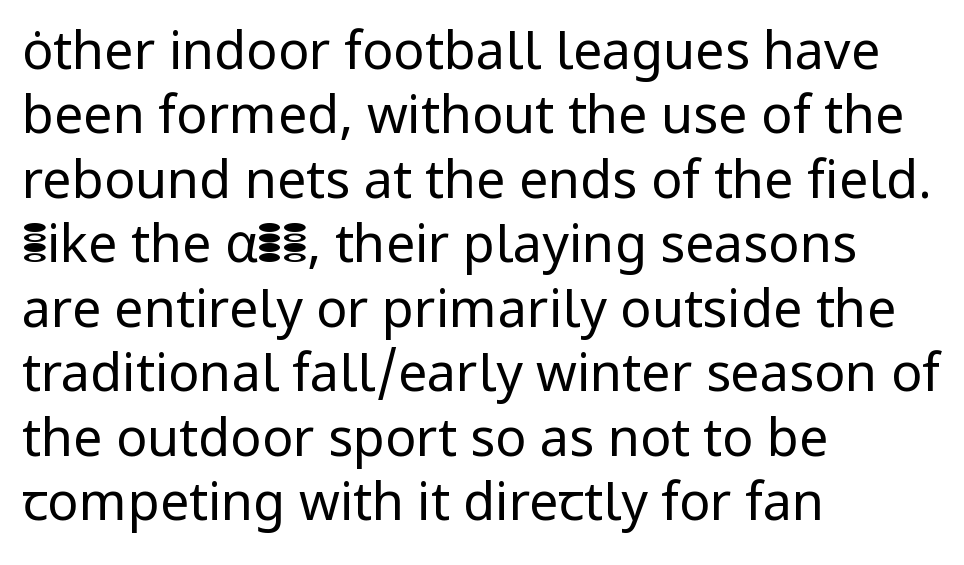
Q: Is the text bold? A: No.
Q: Is the text italic (slanted)? A: No, it is upright.
Q: Is the typeface a serif or a sans-serif typeface? A: Sans-serif.
Q: Is the text underlined? A: No.
Q: How is the paragraph aligned? A: Left-aligned.
Q: Is the spacing between letters normal or unusually wide? A: Normal.
Q: Width (condensed, normal, or wide)? A: Normal.
Q: Stroke contrast? A: Low.
Q: x-height? A: Medium.
Q: Monospaced? A: No.
